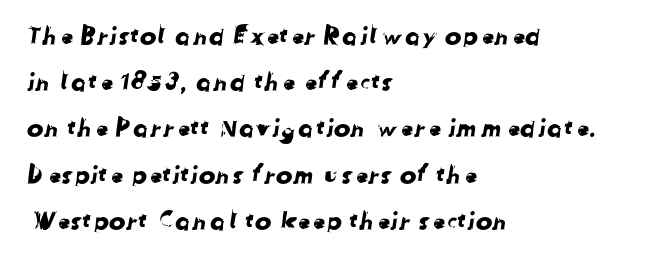
Q: Is the text underlined? A: No.
Q: How is the paragraph aligned? A: Left-aligned.
Q: Is the spacing between letters normal or unusually wide? A: Normal.
